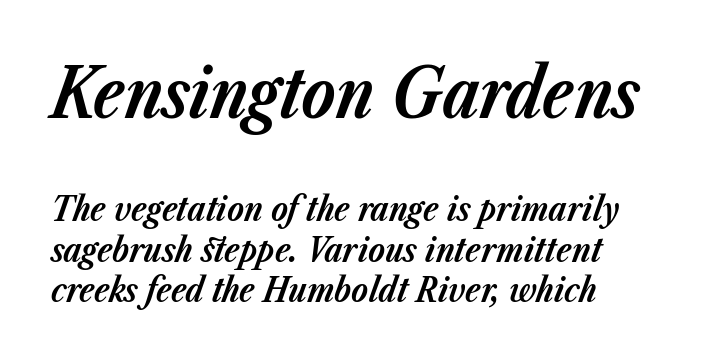
Q: Is the text bold? A: Yes.
Q: Is the text italic (slanted)? A: Yes, it leans right by about 23 degrees.
Q: Is the text underlined? A: No.
Q: How is the paragraph aligned? A: Left-aligned.
Q: Is the spacing between letters normal or unusually wide? A: Normal.
Q: Which block of text is set in a larger size, the first (top) or the second (bottom)? A: The first (top) one.
Q: Width (condensed, normal, or wide)? A: Normal.
Q: Stroke contrast? A: Low.
Q: x-height? A: Medium.
Q: Monospaced? A: No.
